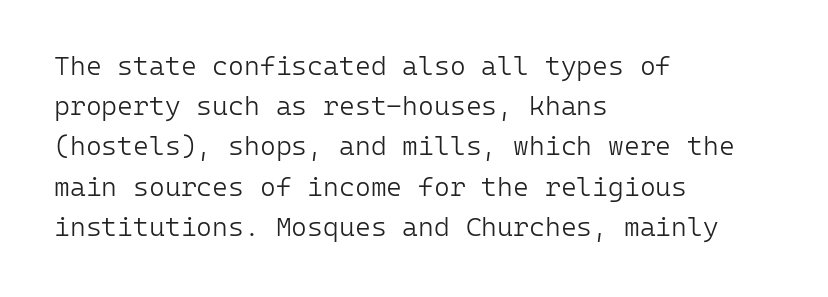
The image shows 27 px text type, upright; set left-aligned, normal line spacing (1.49x), normal letter spacing, not underlined.
